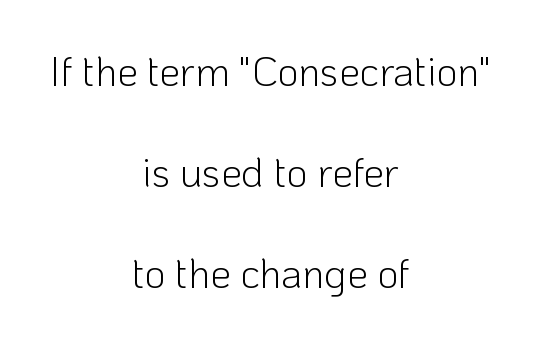
The image shows 41 px light sans-serif type, upright; set centered, loose line spacing (2.46x), normal letter spacing, not underlined; low stroke contrast and a medium x-height.
